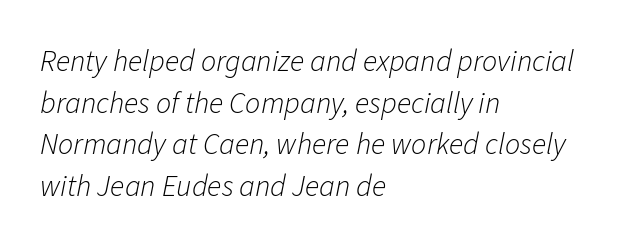
Q: Is the text bold? A: No.
Q: Is the text italic (slanted)? A: Yes, it leans right by about 11 degrees.
Q: Is the text underlined? A: No.
Q: How is the paragraph aligned? A: Left-aligned.
Q: Is the spacing between letters normal or unusually wide? A: Normal.
Q: Is the spacing between lines tight, normal or loose? A: Normal.
Q: Width (condensed, normal, or wide)? A: Normal.
Q: Stroke contrast? A: Low.
Q: x-height? A: Medium.
Q: Monospaced? A: No.
